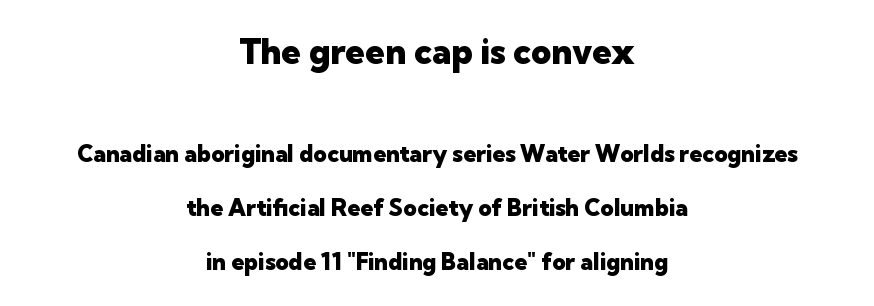
{"serif": "no", "italic": "no", "bold": "yes", "weight": "heavy", "width": "normal", "stroke_contrast": "low", "x_height": "medium", "monospaced": "no", "underline": "no", "align": "center", "line_spacing": "loose", "line_spacing_ratio": 2.35, "letter_spacing": "normal", "letter_spacing_em": 0.0, "larger_block": "first", "size_ratio": 1.52, "glyph_px": 35}
